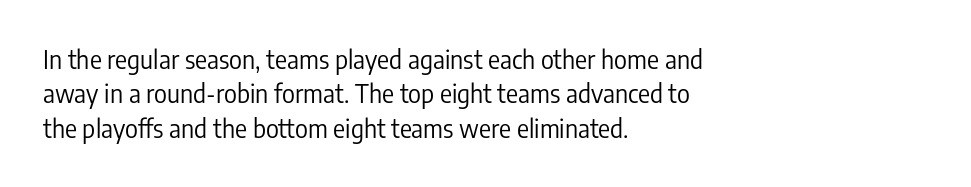
Spacing between characters is what you'd get straight out of the box. The passage shown is not underscored anywhere. The lines in this sample share a left origin and differ only in where they stop. The lines sit at an ordinary, default distance from one another. Is the type heavy? It reads as light-to-regular instead.
